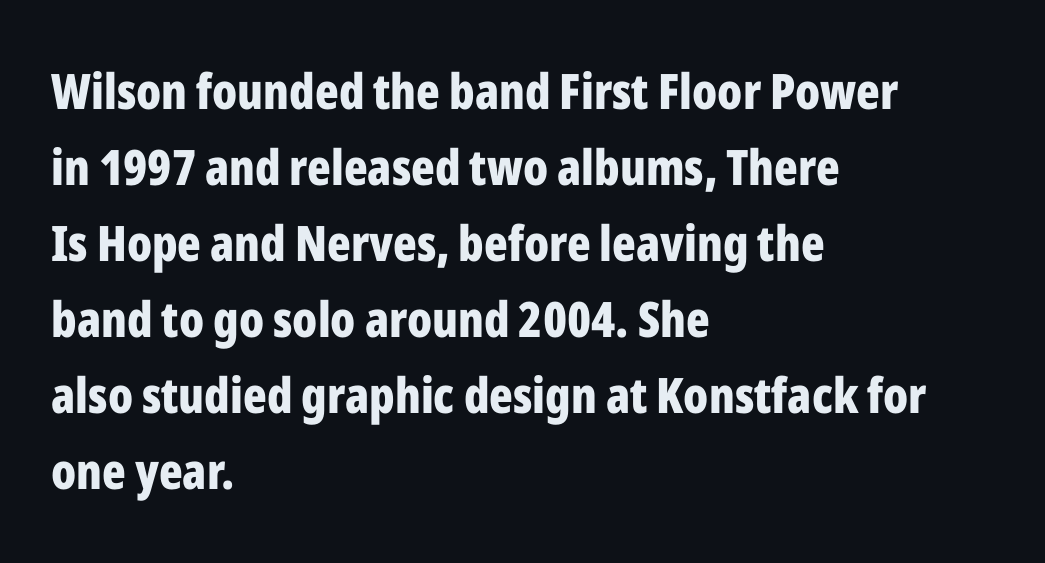
The image shows 49 px bold, condensed sans-serif type, upright; set left-aligned, normal line spacing (1.55x), normal letter spacing, not underlined; low stroke contrast and a medium x-height.
